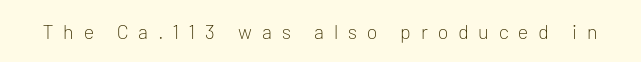
The image shows 20 px text type, upright; set unusually wide letter spacing (+0.49 em), not underlined.
